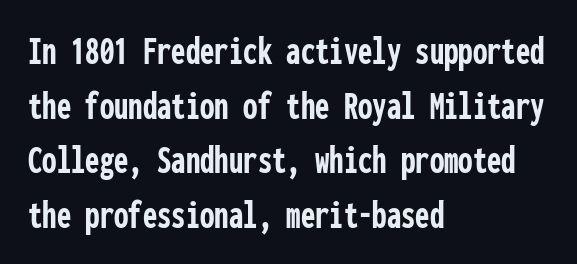
Whoever set this chose a conventional vertical rhythm. Caption: multi-line text, flush left, ragged right. Typesetter's note: full bold, strokes at maximum text heaviness. The axis of the letterforms is exactly vertical.
